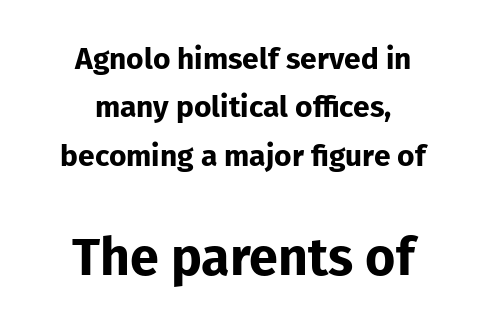
{"serif": "no", "italic": "no", "bold": "yes", "weight": "bold", "width": "normal", "stroke_contrast": "low", "x_height": "medium", "monospaced": "no", "underline": "no", "align": "center", "line_spacing": "normal", "line_spacing_ratio": 1.61, "letter_spacing": "normal", "letter_spacing_em": 0.0, "larger_block": "second", "size_ratio": 1.73, "glyph_px": 52}
